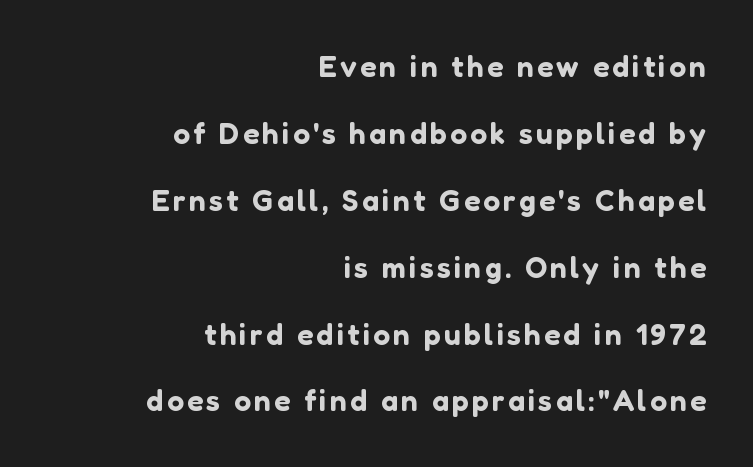
{"serif": "no", "italic": "no", "width": "normal", "stroke_contrast": "low", "x_height": "medium", "monospaced": "no", "underline": "no", "align": "right", "line_spacing": "loose", "line_spacing_ratio": 2.23, "glyph_px": 30}
